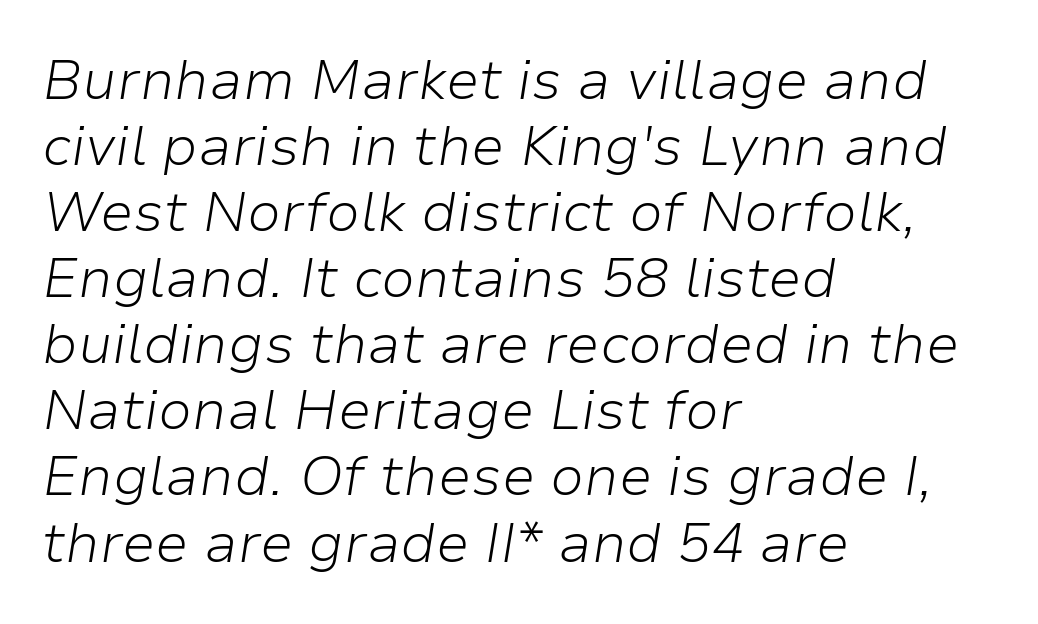
The image shows 56 px light type, italic (leaning right); set left-aligned, line spacing 1.18x, normal letter spacing, not underlined; low stroke contrast and a medium x-height.
